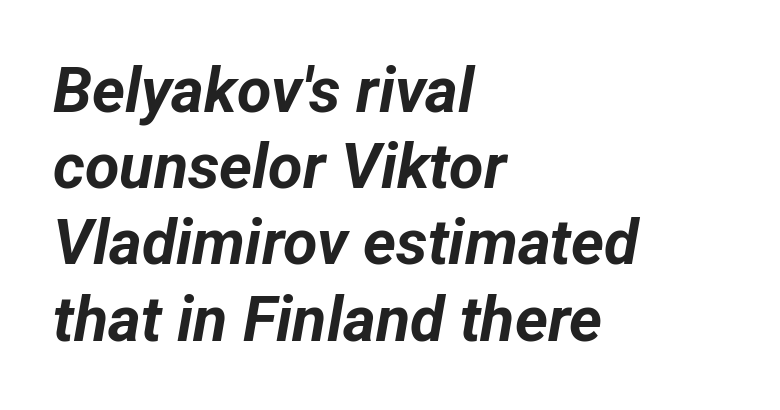
Layout note: lines flush left. In terms of weight, the rendering is a true, heavy bold. Glance below the letters and you will spot only blank space. The rendering uses natural spacing where letterforms have individual widths.
